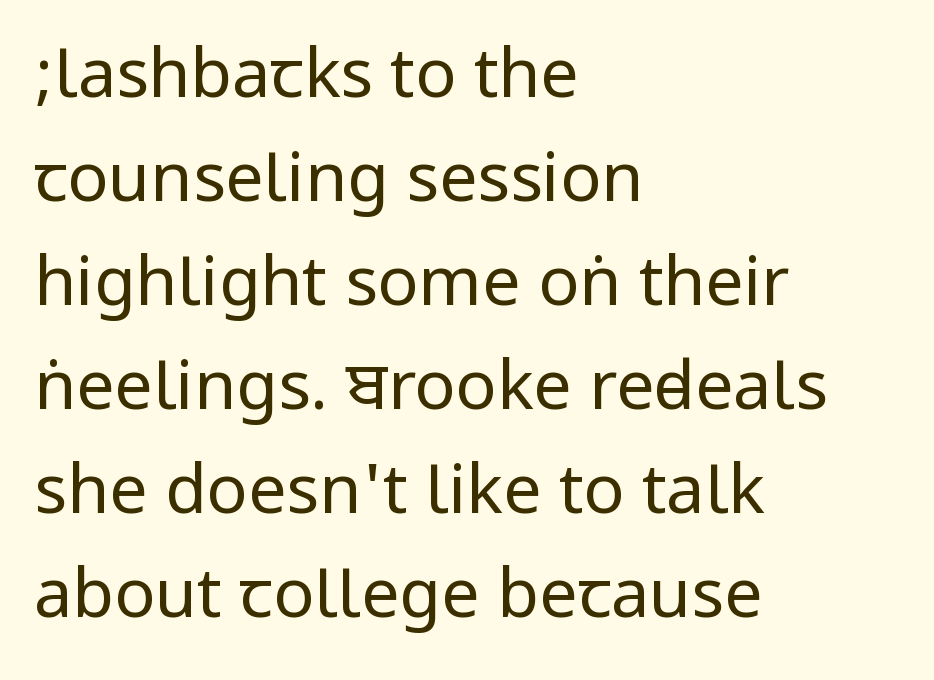
The letterforms sit at book weight or below. The string is rendered with underlining switched off. Short note: letters normally spaced. Quick note: interline space is typical.
